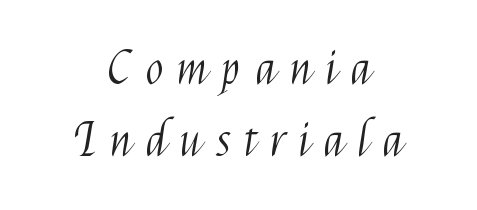
Underline: absent. Font category for this specimen: sans-serif. The rendering uses natural spacing where letterforms have individual widths. Quick note: interline space is typical. Compared with a flush-left layout, this one balances lines on the center instead.
